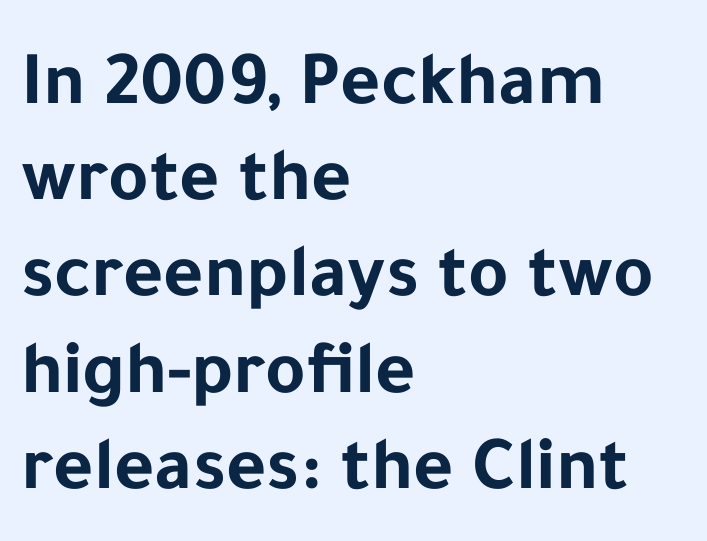
Q: Is the text bold? A: Yes.
Q: Is the text italic (slanted)? A: No, it is upright.
Q: Is the typeface a serif or a sans-serif typeface? A: Sans-serif.
Q: Is the text underlined? A: No.
Q: How is the paragraph aligned? A: Left-aligned.
Q: Is the spacing between letters normal or unusually wide? A: Normal.
Q: Is the spacing between lines tight, normal or loose? A: Normal.
Q: Width (condensed, normal, or wide)? A: Normal.
Q: Stroke contrast? A: Low.
Q: x-height? A: Medium.
Q: Monospaced? A: No.
